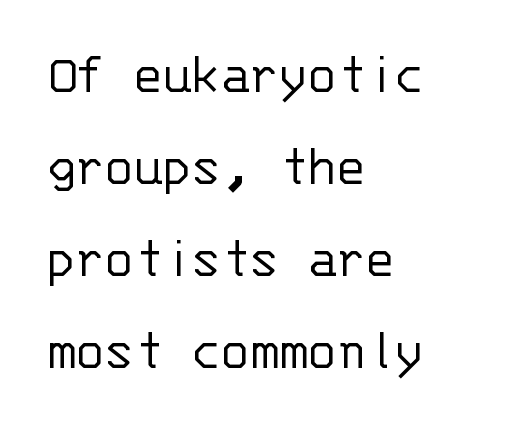
Q: Is the text bold? A: No.
Q: Is the text italic (slanted)? A: No, it is upright.
Q: Is the typeface a serif or a sans-serif typeface? A: Sans-serif.
Q: Is the text underlined? A: No.
Q: How is the paragraph aligned? A: Left-aligned.
Q: Is the spacing between letters normal or unusually wide? A: Normal.
Q: Is the spacing between lines tight, normal or loose? A: Normal.
Q: Width (condensed, normal, or wide)? A: Normal.
Q: Stroke contrast? A: Low.
Q: x-height? A: Large.
Q: Monospaced? A: Yes.
